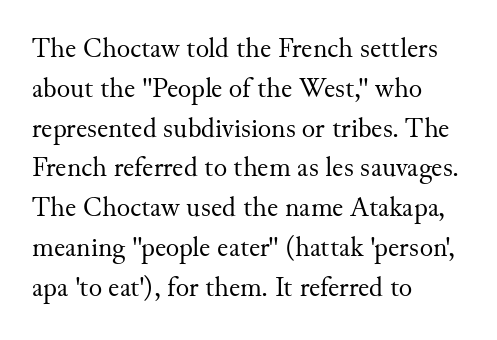
The image shows 28 px regular-weight serif type, upright; set left-aligned, normal line spacing (1.42x), normal letter spacing, not underlined; medium stroke contrast and a small x-height.
